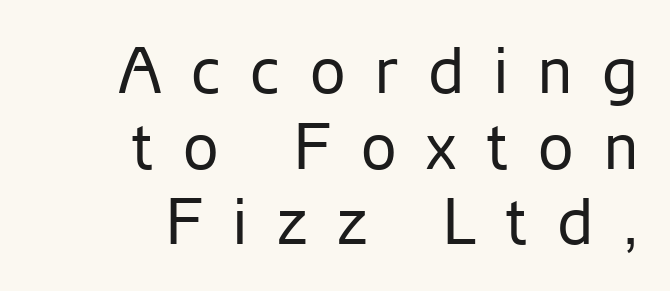
The passage shown is not bold in any degree. The letters carry no serifs — their stems end cleanly without finishing strokes. Lines of text with bare space underneath. Line ends are locked; line starts wander. How are the letters spaced? Widely, with obvious added tracking.
